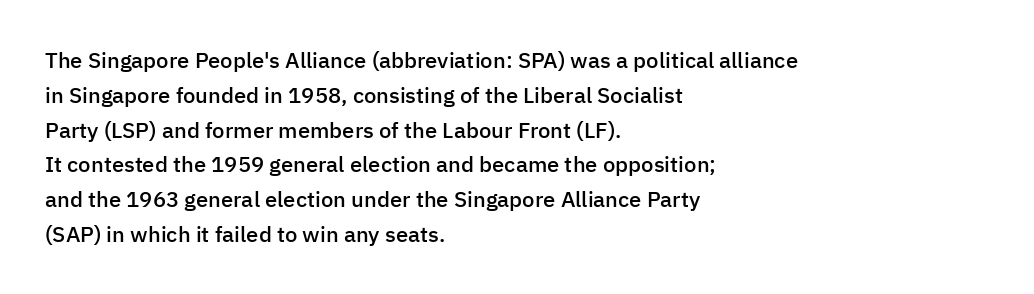
Q: Is the text bold? A: Semi-bold.
Q: Is the text italic (slanted)? A: No, it is upright.
Q: Is the text underlined? A: No.
Q: How is the paragraph aligned? A: Left-aligned.
Q: Is the spacing between letters normal or unusually wide? A: Normal.
Q: Is the spacing between lines tight, normal or loose? A: Normal.
